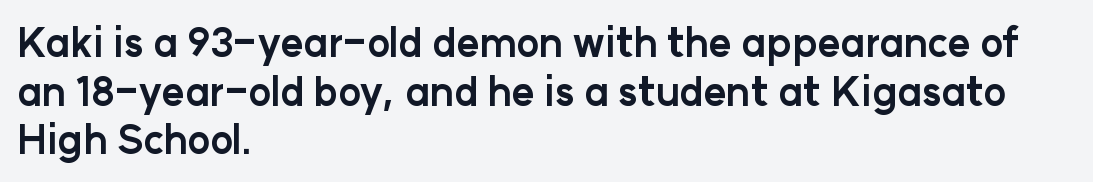
The image shows 39 px bold sans-serif type, upright; set left-aligned, normal line spacing (1.25x), normal letter spacing, not underlined; low stroke contrast and a medium x-height.
